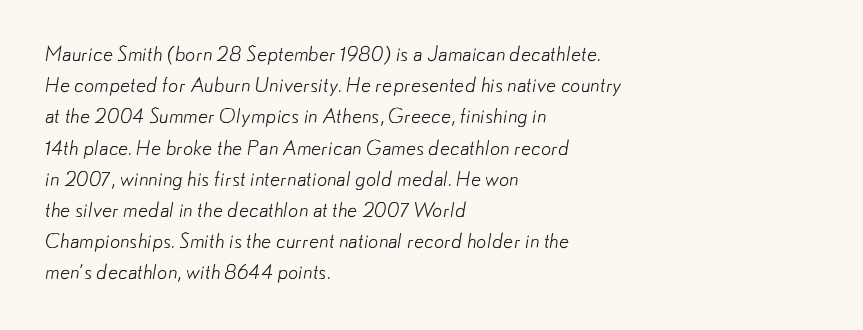
Q: Is the text bold? A: No.
Q: Is the text underlined? A: No.
Q: How is the paragraph aligned? A: Left-aligned.
Q: Is the spacing between letters normal or unusually wide? A: Normal.
Q: Is the spacing between lines tight, normal or loose? A: Normal.
